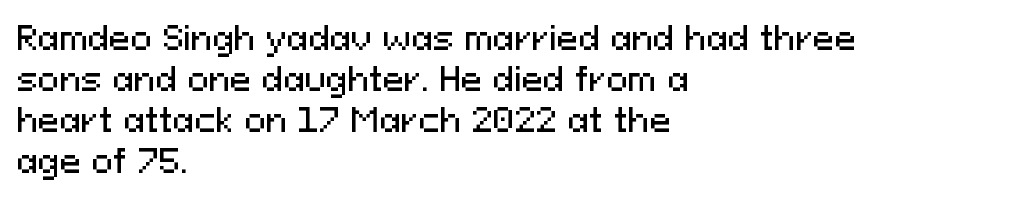
Q: Is the text italic (slanted)? A: No, it is upright.
Q: Is the typeface a serif or a sans-serif typeface? A: Sans-serif.
Q: Is the text underlined? A: No.
Q: How is the paragraph aligned? A: Left-aligned.
Q: Is the spacing between letters normal or unusually wide? A: Normal.
Q: Is the spacing between lines tight, normal or loose? A: Normal.
Q: Width (condensed, normal, or wide)? A: Normal.
Q: Stroke contrast? A: Medium.
Q: x-height? A: Medium.
Q: Monospaced? A: No.
